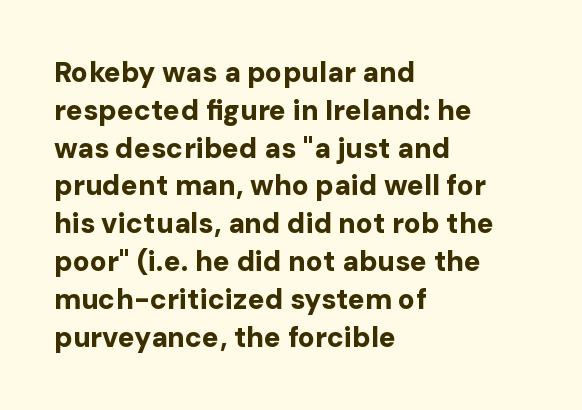
Line beginnings align vertically; line endings do not. You'd pick this weight for a headline — it's a proper bold. There is no visible air inserted between adjacent glyphs. Each row of text sits above clean, open space. The glyphs in this specimen are sans serif.
